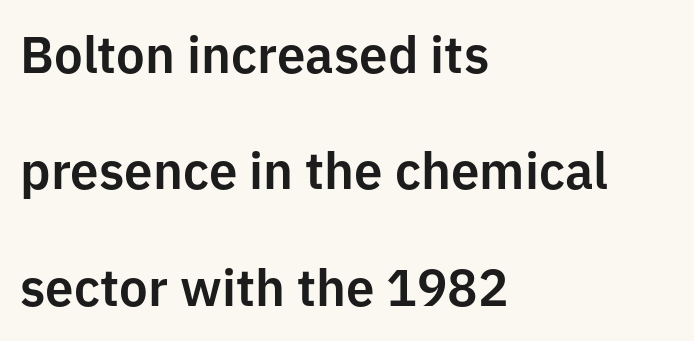
{"serif": "no", "italic": "no", "width": "normal", "stroke_contrast": "low", "x_height": "medium", "monospaced": "no", "underline": "no", "align": "left", "line_spacing": "loose", "line_spacing_ratio": 2.28, "letter_spacing": "normal", "letter_spacing_em": 0.0, "glyph_px": 51}
